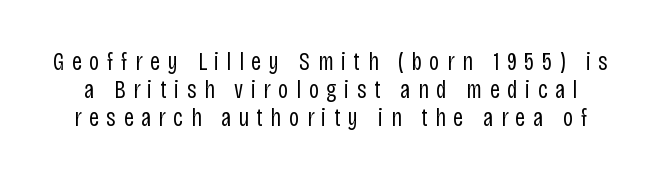
The image shows 25 px text type, upright; set tight line spacing (1.12x), unusually wide letter spacing (+0.3 em), not underlined.
